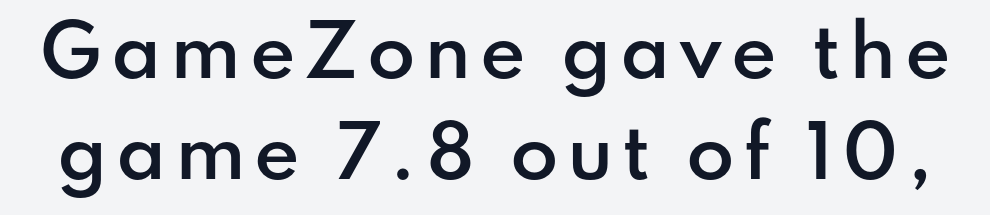
{"serif": "no", "italic": "no", "bold": "semi", "weight": "semibold", "width": "normal", "stroke_contrast": "low", "x_height": "small", "monospaced": "no", "underline": "no", "line_spacing": "normal", "line_spacing_ratio": 1.44, "glyph_px": 70}
